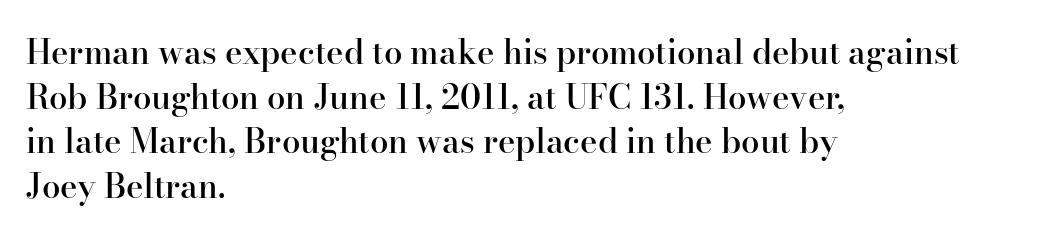
{"serif": "yes", "italic": "no", "bold": "semi", "weight": "semibold", "width": "normal", "stroke_contrast": "high", "x_height": "small", "monospaced": "no", "underline": "no", "align": "left", "line_spacing": "normal", "line_spacing_ratio": 1.35, "letter_spacing": "normal", "letter_spacing_em": 0.0, "glyph_px": 33}
